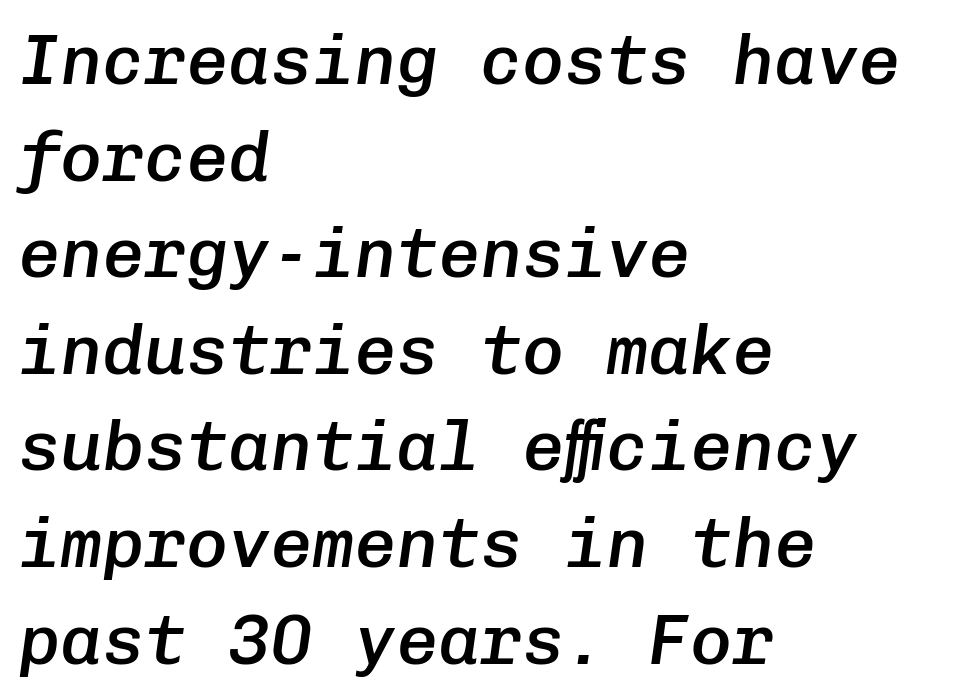
{"italic": "yes", "lean": "right", "slant_degrees": 8, "bold": "semi", "weight": "semibold", "width": "normal", "stroke_contrast": "low", "x_height": "medium", "monospaced": "yes", "underline": "no", "align": "left", "line_spacing": "normal", "line_spacing_ratio": 1.38, "letter_spacing": "normal", "letter_spacing_em": 0.0, "glyph_px": 70}
